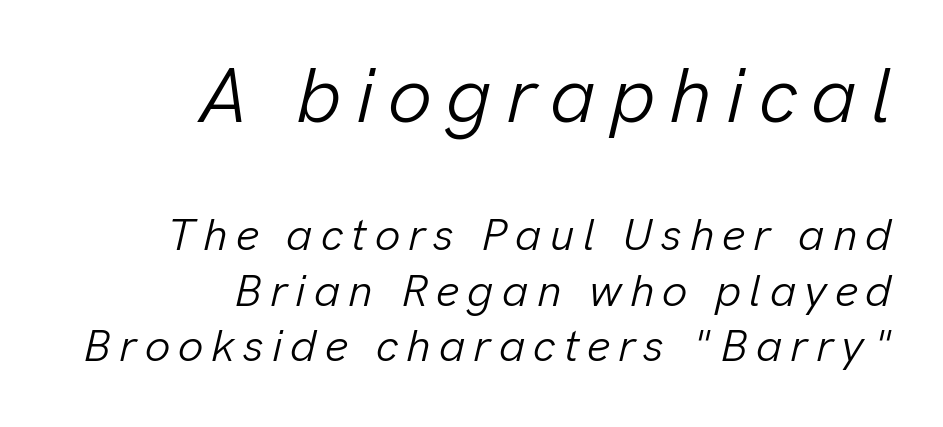
Q: Is the text bold? A: No.
Q: Is the text italic (slanted)? A: Yes, it leans right by about 13 degrees.
Q: Is the text underlined? A: No.
Q: How is the paragraph aligned? A: Right-aligned.
Q: Which block of text is set in a larger size, the first (top) or the second (bottom)? A: The first (top) one.
Q: Width (condensed, normal, or wide)? A: Normal.
Q: Stroke contrast? A: Low.
Q: x-height? A: Medium.
Q: Monospaced? A: No.
